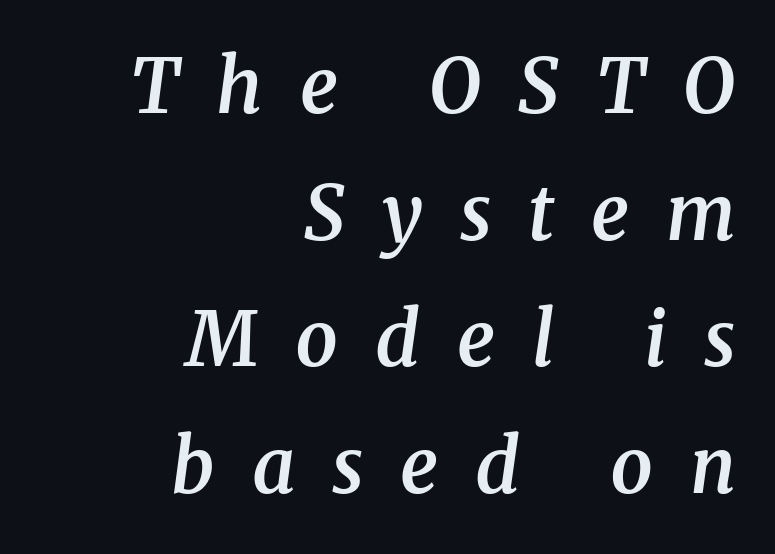
Q: Is the text bold? A: Semi-bold.
Q: Is the text italic (slanted)? A: Yes, it leans right by about 8 degrees.
Q: Is the typeface a serif or a sans-serif typeface? A: Serif.
Q: Is the text underlined? A: No.
Q: How is the paragraph aligned? A: Right-aligned.
Q: Is the spacing between letters normal or unusually wide? A: Unusually wide.
Q: Is the spacing between lines tight, normal or loose? A: Normal.
Q: Width (condensed, normal, or wide)? A: Normal.
Q: Stroke contrast? A: Medium.
Q: x-height? A: Medium.
Q: Monospaced? A: No.
